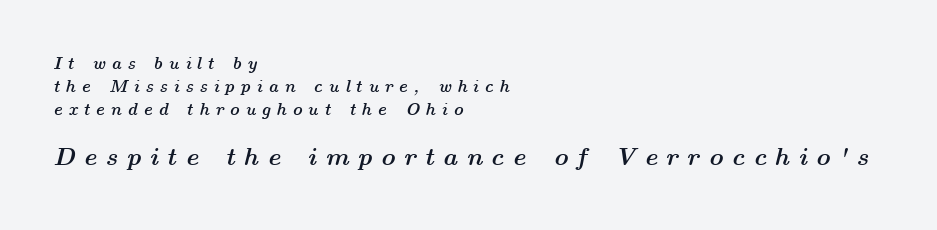
Caption: bold face, heavy strokes. Compared with ordinary roman type, these characters are visibly tilted. Does the bottom block carry the larger type? Yes, it does. If you measured baseline to baseline, you'd find a middling distance. Only glyphs here, with clear space below each row.
